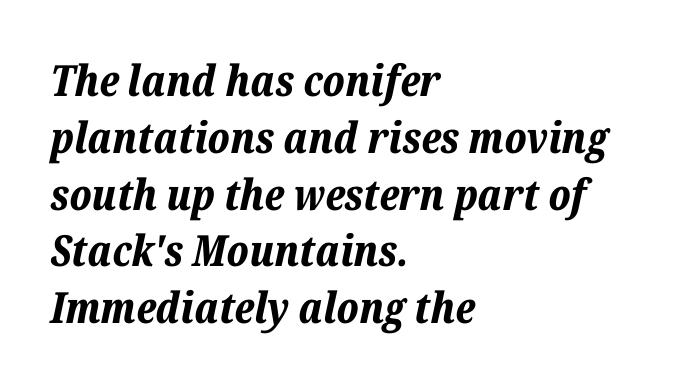
Tall strokes in this sample are angled rather than plumb. Letter spacing: default. The rendering uses natural spacing where letterforms have individual widths. The typesetting leans heavy: a genuine bold.
